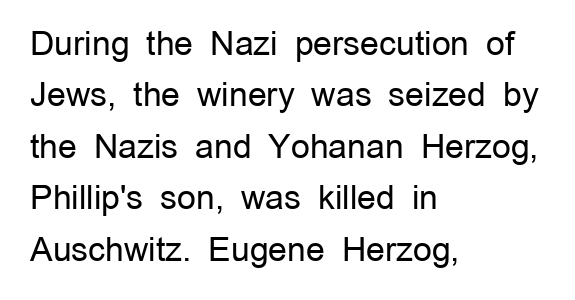
{"serif": "no", "italic": "no", "bold": "no", "weight": "regular", "width": "normal", "stroke_contrast": "low", "x_height": "medium", "monospaced": "no", "underline": "no", "align": "left", "line_spacing": "normal", "line_spacing_ratio": 1.56, "letter_spacing": "normal", "letter_spacing_em": 0.0, "glyph_px": 33}
